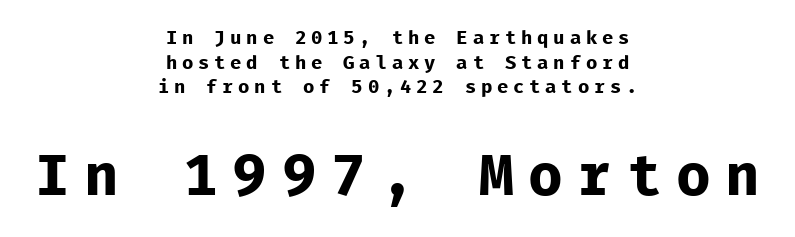
Q: Is the text bold? A: Yes.
Q: Is the text italic (slanted)? A: No, it is upright.
Q: Is the typeface a serif or a sans-serif typeface? A: Sans-serif.
Q: Is the text underlined? A: No.
Q: How is the paragraph aligned? A: Centered.
Q: Is the spacing between letters normal or unusually wide? A: Unusually wide.
Q: Is the spacing between lines tight, normal or loose? A: Normal.
Q: Which block of text is set in a larger size, the first (top) or the second (bottom)? A: The second (bottom) one.
Q: Width (condensed, normal, or wide)? A: Normal.
Q: Stroke contrast? A: Low.
Q: x-height? A: Medium.
Q: Monospaced? A: Yes.
